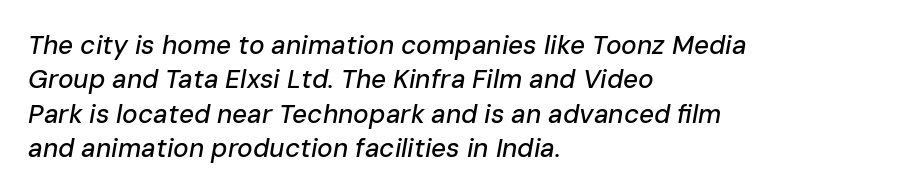
Yep, that's italic — everything's leaning. Visually the block forms a straight wall on the left and a jagged coastline on the right. The gaps between neighbouring characters are ordinary and unremarkable. The space beneath each line is pristine and unruled. Regular leading.
